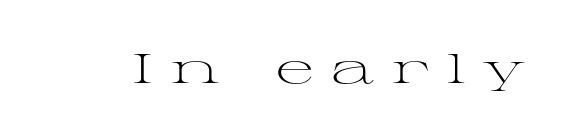
{"serif": "yes", "italic": "no", "bold": "no", "weight": "light", "width": "wide", "stroke_contrast": "medium", "x_height": "medium", "monospaced": "no", "underline": "no", "letter_spacing": "wide", "letter_spacing_em": 0.42, "glyph_px": 41}
